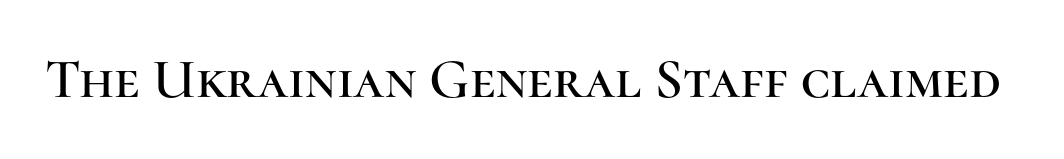
Spacing verdict: proportional, widths tailored to each character. The letters stand straight up with perfectly vertical stems. No extra tracking has been applied to these lines. Typographically, this falls in the serif category. Only glyphs here, with clear space below each row.
